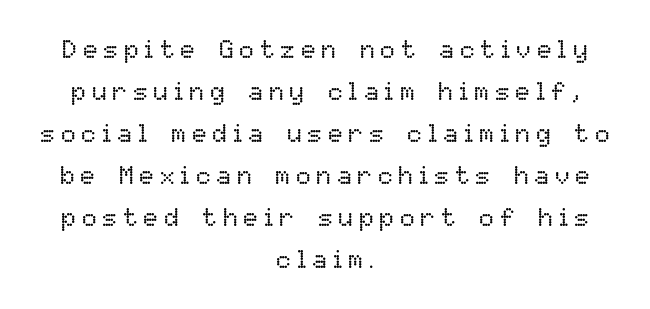
Q: Is the text bold? A: No.
Q: Is the text italic (slanted)? A: No, it is upright.
Q: Is the text underlined? A: No.
Q: How is the paragraph aligned? A: Centered.
Q: Is the spacing between letters normal or unusually wide? A: Unusually wide.
Q: Is the spacing between lines tight, normal or loose? A: Normal.
